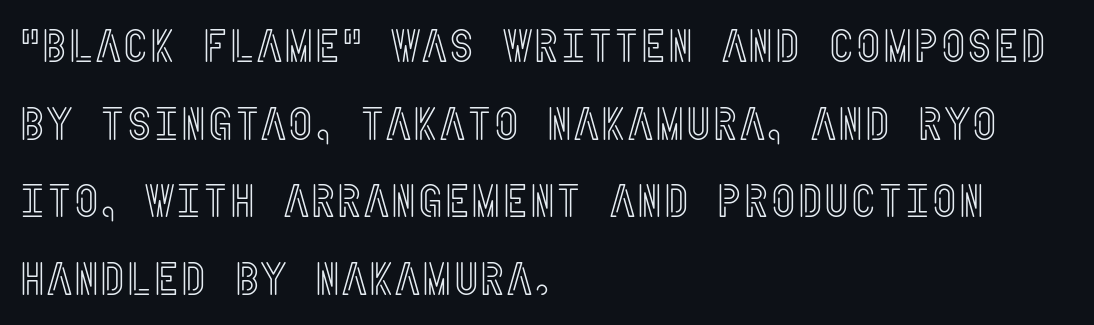
The string is rendered with underlining switched off. Posture: vertical. The rendering keeps characters at their native spacing. Compared with typical paragraphs, the rows here are spaced about the same. Notice how the passage keeps a crisp vertical edge on the left only.
